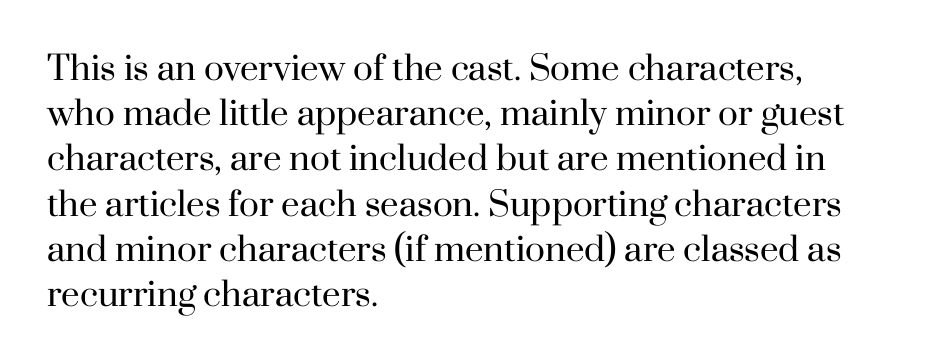
The image shows 33 px regular-weight serif type, upright; set left-aligned, normal line spacing (1.37x), normal letter spacing, not underlined; high stroke contrast and a small x-height.
